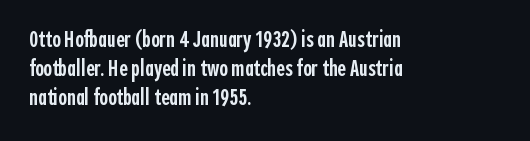
Q: Is the text bold? A: Semi-bold.
Q: Is the text italic (slanted)? A: No, it is upright.
Q: Is the text underlined? A: No.
Q: How is the paragraph aligned? A: Left-aligned.
Q: Is the spacing between letters normal or unusually wide? A: Normal.
Q: Is the spacing between lines tight, normal or loose? A: Normal.
